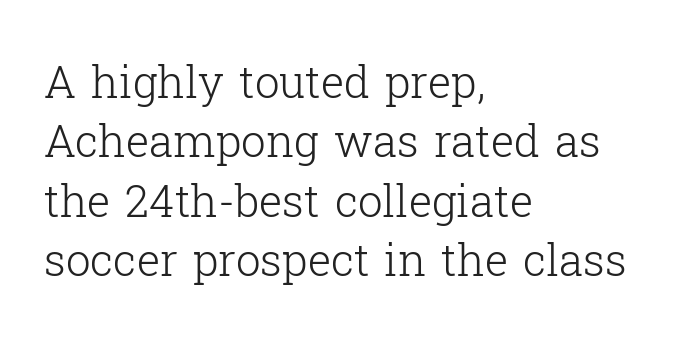
The image shows 44 px light serif type, upright; set left-aligned, normal line spacing (1.35x), normal letter spacing, not underlined; low stroke contrast and a medium x-height.
